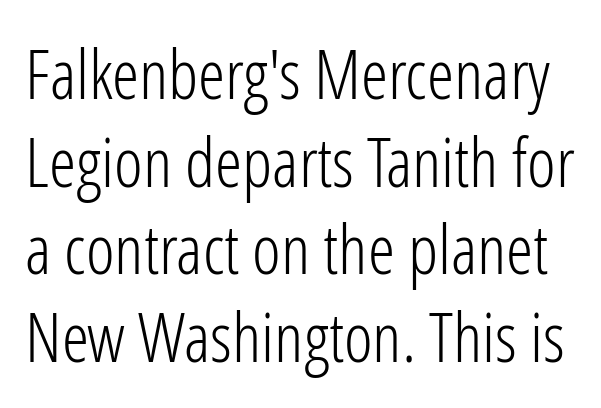
{"serif": "no", "italic": "no", "bold": "no", "weight": "light", "width": "condensed", "stroke_contrast": "low", "x_height": "medium", "monospaced": "no", "underline": "no", "line_spacing": "normal", "line_spacing_ratio": 1.27, "letter_spacing": "normal", "letter_spacing_em": 0.0, "glyph_px": 69}
